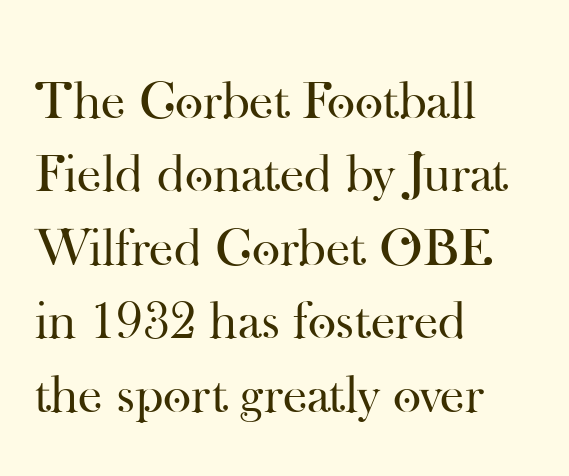
Tracking here is standard; glyphs follow each other at the usual distance. Type style note: has serifs. The axis of the letterforms is exactly vertical. The lines sit at an ordinary, default distance from one another. This is not heavy type; no bold has been used. The rendering uses natural spacing where letterforms have individual widths.
